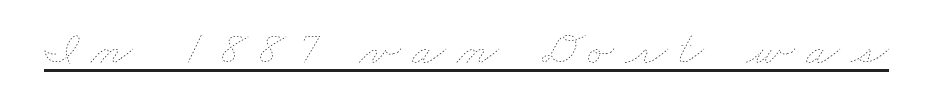
The letters look calm and open, with moderate or lighter stems. The type is letterspaced generously, with wide tracking. You could not count columns in this text — the font is proportionally spaced. Underlined type.
